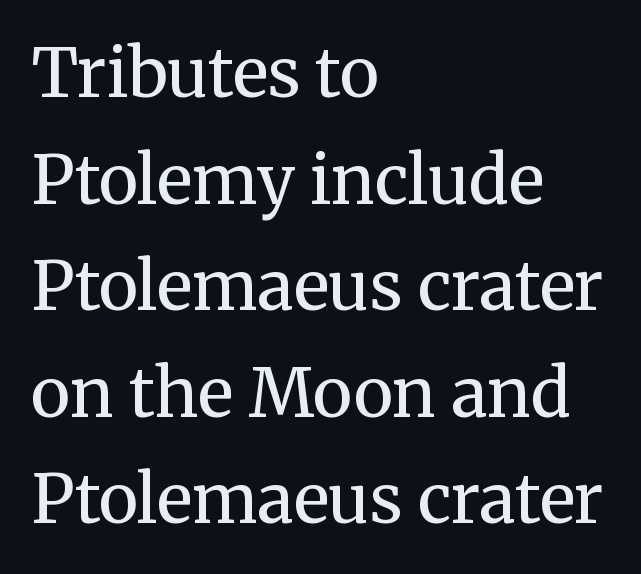
{"serif": "yes", "italic": "no", "bold": "no", "weight": "regular", "width": "normal", "stroke_contrast": "medium", "x_height": "medium", "monospaced": "no", "underline": "no", "align": "left", "line_spacing": "normal", "line_spacing_ratio": 1.59, "letter_spacing": "normal", "letter_spacing_em": 0.0, "glyph_px": 67}
